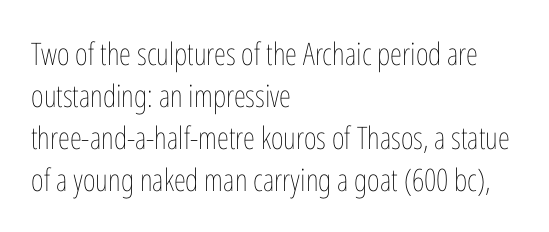
Q: Is the text bold? A: No.
Q: Is the text italic (slanted)? A: No, it is upright.
Q: Is the text underlined? A: No.
Q: How is the paragraph aligned? A: Left-aligned.
Q: Is the spacing between letters normal or unusually wide? A: Normal.
Q: Is the spacing between lines tight, normal or loose? A: Normal.
Q: Width (condensed, normal, or wide)? A: Condensed.
Q: Stroke contrast? A: Low.
Q: x-height? A: Medium.
Q: Monospaced? A: No.
